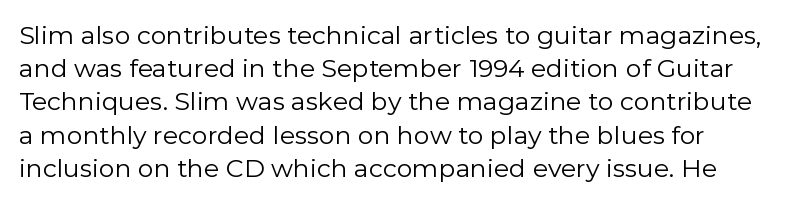
Q: Is the text bold? A: No.
Q: Is the text italic (slanted)? A: No, it is upright.
Q: Is the text underlined? A: No.
Q: Is the spacing between letters normal or unusually wide? A: Normal.
Q: Is the spacing between lines tight, normal or loose? A: Normal.
